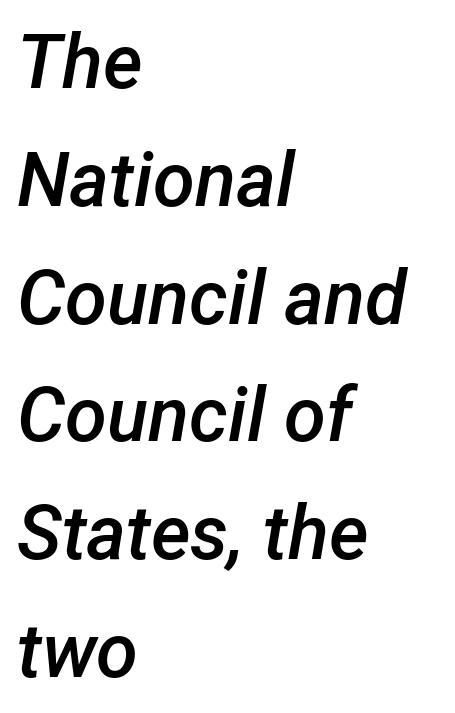
Q: Is the text bold? A: Semi-bold.
Q: Is the text italic (slanted)? A: Yes, it leans right by about 12 degrees.
Q: Is the text underlined? A: No.
Q: How is the paragraph aligned? A: Left-aligned.
Q: Is the spacing between letters normal or unusually wide? A: Normal.
Q: Is the spacing between lines tight, normal or loose? A: Normal.
Q: Width (condensed, normal, or wide)? A: Normal.
Q: Stroke contrast? A: Low.
Q: x-height? A: Medium.
Q: Monospaced? A: No.
